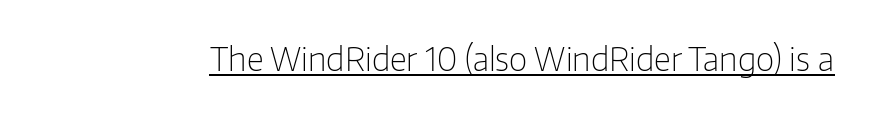
The image shows 32 px light sans-serif type, upright; set normal letter spacing, underlined; low stroke contrast and a medium x-height.
